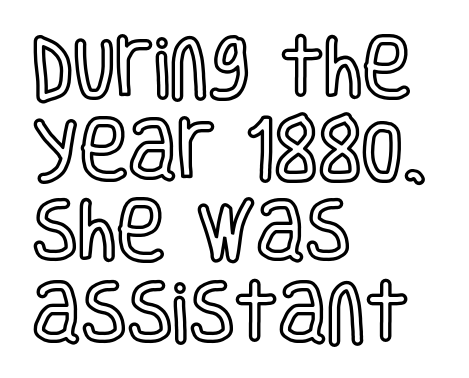
Plain, unruled lines of type. The lettering holds an erect, upright posture throughout. Line starts are locked; line ends wander. Character widths vary here, with narrow letters taking less room than wide ones. Each word holds together tightly as a unit, with standard inter-letter gaps.
